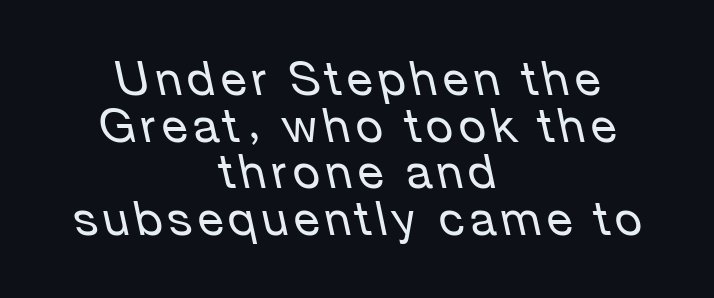
Words float on clear page, feet unadorned. No extra ink here — the face is not bold. Caption: multi-line text, centered on the measure. When letters slant like this, we call the style italic. Here the designer chose a conventional face with non-uniform glyph widths. The designer dialed line spacing down below the default.
